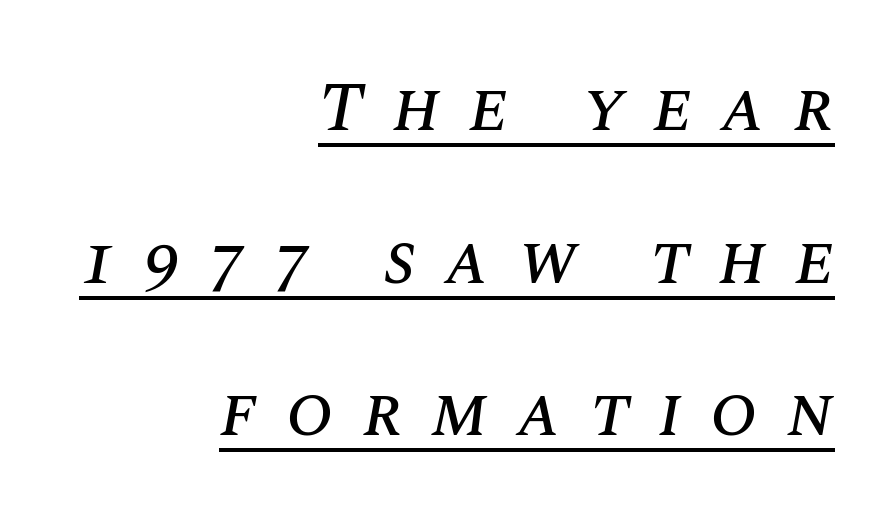
Q: Is the text italic (slanted)? A: Yes, it leans right by about 10 degrees.
Q: Is the text underlined? A: Yes.
Q: How is the paragraph aligned? A: Right-aligned.
Q: Is the spacing between letters normal or unusually wide? A: Unusually wide.
Q: Is the spacing between lines tight, normal or loose? A: Loose.
Q: Width (condensed, normal, or wide)? A: Normal.
Q: Stroke contrast? A: Medium.
Q: x-height? A: Large.
Q: Monospaced? A: No.
